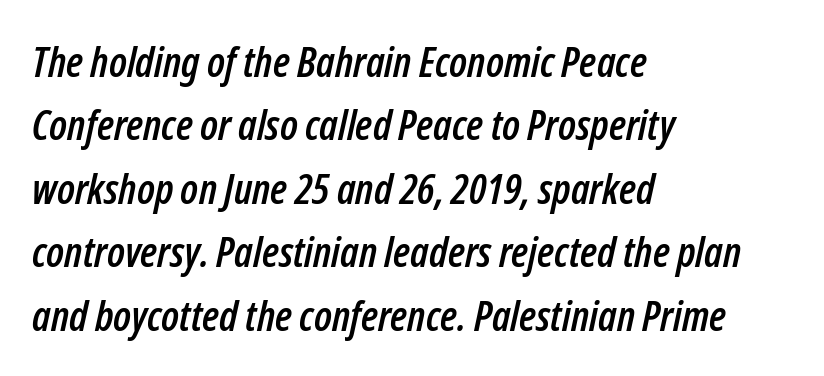
Q: Is the text italic (slanted)? A: Yes, it leans right by about 12 degrees.
Q: Is the text underlined? A: No.
Q: How is the paragraph aligned? A: Left-aligned.
Q: Is the spacing between letters normal or unusually wide? A: Normal.
Q: Is the spacing between lines tight, normal or loose? A: Normal.
Q: Width (condensed, normal, or wide)? A: Condensed.
Q: Stroke contrast? A: Low.
Q: x-height? A: Medium.
Q: Monospaced? A: No.
